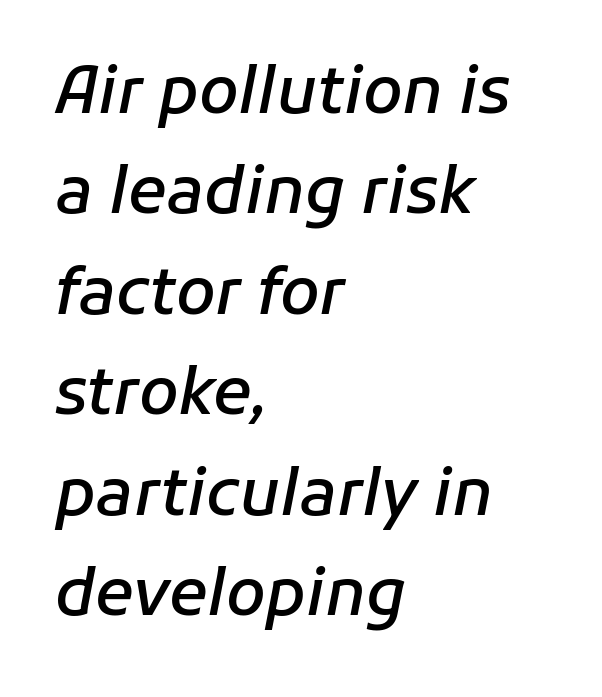
Q: Is the text bold? A: Semi-bold.
Q: Is the text italic (slanted)? A: Yes, it leans right by about 11 degrees.
Q: Is the text underlined? A: No.
Q: How is the paragraph aligned? A: Left-aligned.
Q: Is the spacing between letters normal or unusually wide? A: Normal.
Q: Is the spacing between lines tight, normal or loose? A: Normal.
Q: Width (condensed, normal, or wide)? A: Normal.
Q: Stroke contrast? A: Low.
Q: x-height? A: Medium.
Q: Monospaced? A: No.
